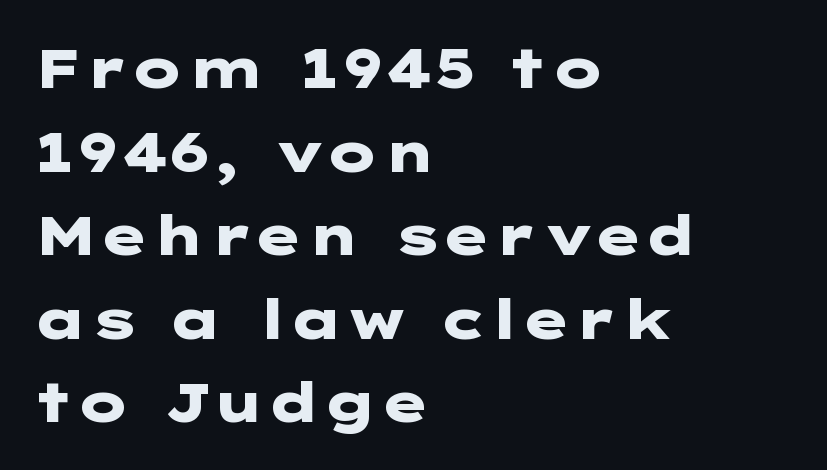
Q: Is the text bold? A: Yes.
Q: Is the text italic (slanted)? A: No, it is upright.
Q: Is the typeface a serif or a sans-serif typeface? A: Sans-serif.
Q: Is the text underlined? A: No.
Q: How is the paragraph aligned? A: Left-aligned.
Q: Is the spacing between letters normal or unusually wide? A: Normal.
Q: Is the spacing between lines tight, normal or loose? A: Normal.
Q: Width (condensed, normal, or wide)? A: Wide.
Q: Stroke contrast? A: Low.
Q: x-height? A: Medium.
